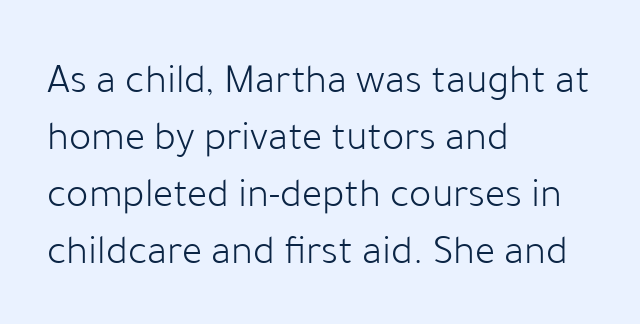
The image shows 42 px light sans-serif type, upright; set left-aligned, normal line spacing (1.36x), normal letter spacing, not underlined; low stroke contrast and a medium x-height.
